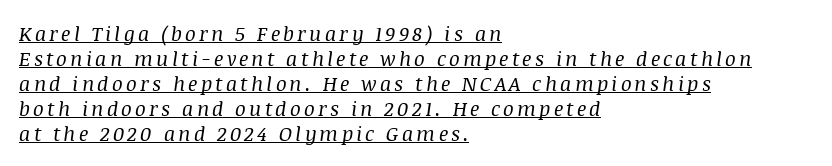
Q: Is the text bold? A: No.
Q: Is the text italic (slanted)? A: Yes, it leans right by about 8 degrees.
Q: Is the text underlined? A: Yes.
Q: How is the paragraph aligned? A: Left-aligned.
Q: Is the spacing between lines tight, normal or loose? A: Normal.
